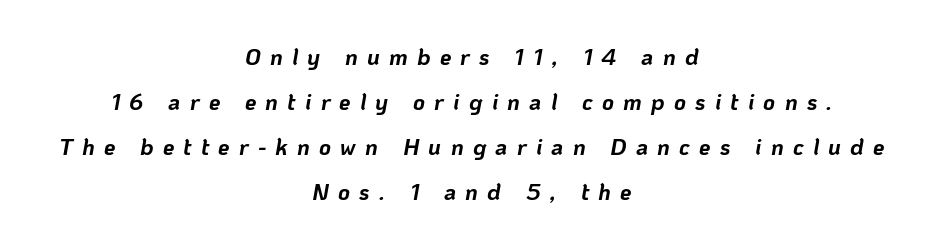
{"italic": "yes", "lean": "right", "slant_degrees": 10, "bold": "yes", "underline": "no", "align": "center", "line_spacing": "loose", "line_spacing_ratio": 1.95, "letter_spacing": "wide", "letter_spacing_em": 0.4, "glyph_px": 23}
